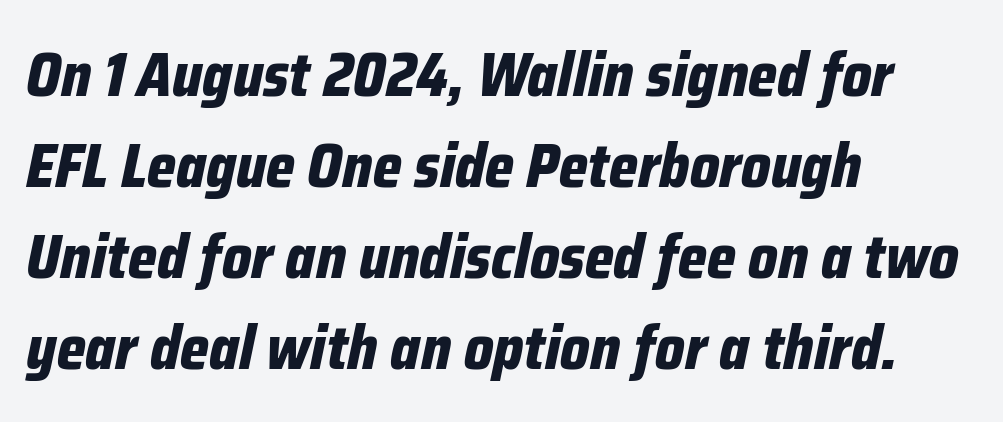
This rendering uses left alignment, leaving the right contour irregular. A typesetter would call this zero additional tracking. In terms of weight, the rendering is a true, heavy bold. A normal amount of white space separates one row of letters from the next.
